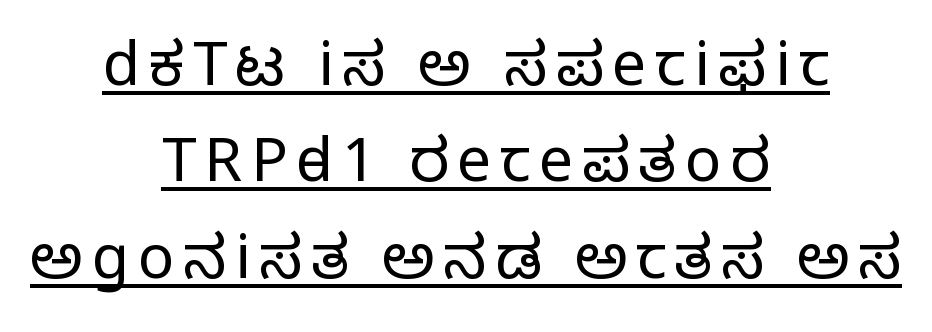
{"serif": "yes", "italic": "no", "bold": "no", "weight": "regular", "width": "normal", "stroke_contrast": "low", "x_height": "large", "monospaced": "no", "underline": "yes", "align": "center", "line_spacing": "normal", "line_spacing_ratio": 1.58, "glyph_px": 61}
